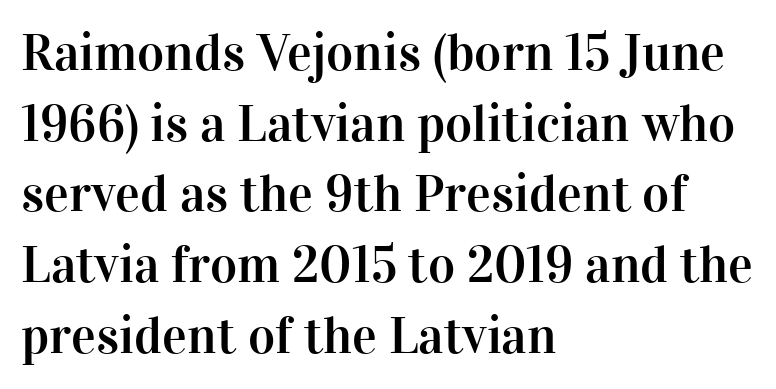
{"serif": "yes", "italic": "no", "width": "normal", "stroke_contrast": "high", "x_height": "medium", "monospaced": "no", "underline": "no", "align": "left", "line_spacing": "normal", "line_spacing_ratio": 1.36, "letter_spacing": "normal", "letter_spacing_em": 0.0, "glyph_px": 52}
